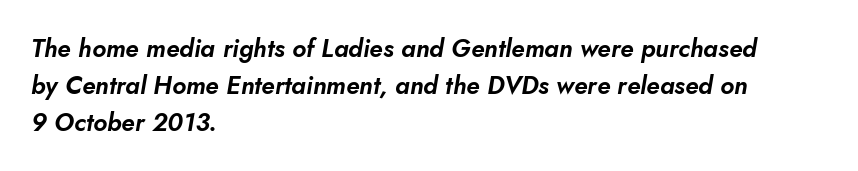
Q: Is the text italic (slanted)? A: Yes, it leans right by about 10 degrees.
Q: Is the text underlined? A: No.
Q: How is the paragraph aligned? A: Left-aligned.
Q: Is the spacing between letters normal or unusually wide? A: Normal.
Q: Is the spacing between lines tight, normal or loose? A: Normal.
